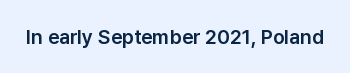
{"italic": "no", "underline": "no", "letter_spacing": "normal", "letter_spacing_em": 0.0, "glyph_px": 20}
